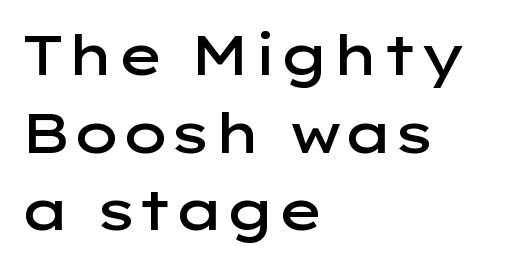
The image shows 55 px semibold, wide sans-serif type, upright; set left-aligned, normal line spacing (1.41x), normal letter spacing, not underlined; low stroke contrast and a medium x-height.
